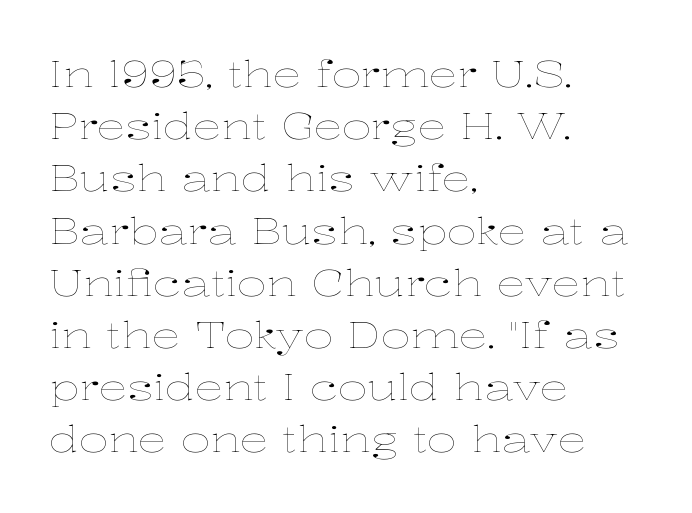
{"italic": "no", "bold": "no", "weight": "thin", "width": "wide", "stroke_contrast": "low", "x_height": "medium", "monospaced": "no", "underline": "no", "align": "left", "line_spacing": "normal", "line_spacing_ratio": 1.45, "letter_spacing": "normal", "letter_spacing_em": 0.0, "glyph_px": 36}
